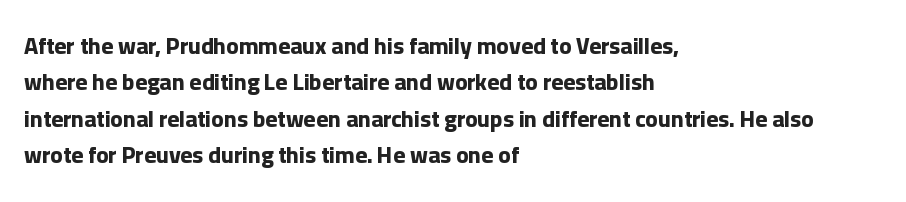
Q: Is the text bold? A: Yes.
Q: Is the text italic (slanted)? A: No, it is upright.
Q: Is the text underlined? A: No.
Q: How is the paragraph aligned? A: Left-aligned.
Q: Is the spacing between letters normal or unusually wide? A: Normal.
Q: Is the spacing between lines tight, normal or loose? A: Normal.
